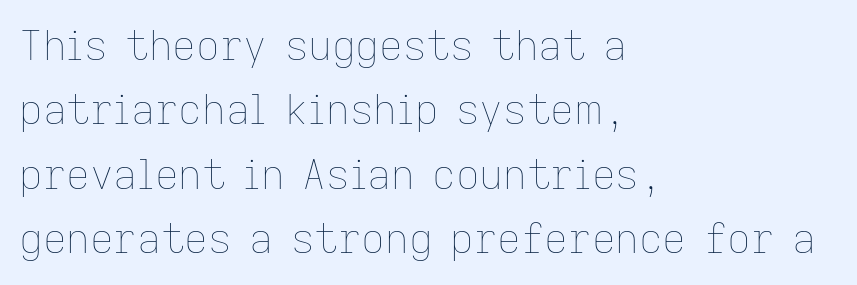
The image shows 41 px thin type, upright; set left-aligned, normal line spacing (1.57x), normal letter spacing, not underlined; low stroke contrast and a medium x-height.
